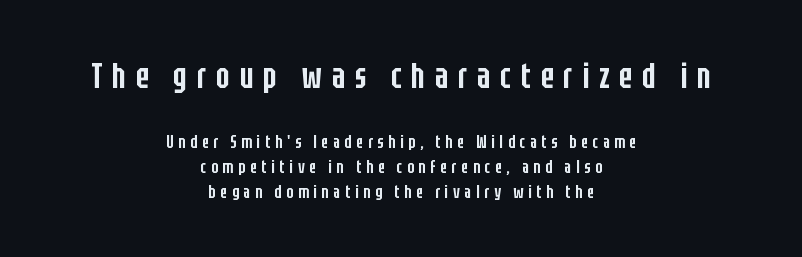
{"serif": "no", "italic": "no", "bold": "semi", "weight": "semibold", "width": "condensed", "stroke_contrast": "low", "x_height": "large", "monospaced": "no", "underline": "no", "align": "center", "line_spacing": "normal", "line_spacing_ratio": 1.38, "letter_spacing": "wide", "letter_spacing_em": 0.27, "larger_block": "first", "size_ratio": 2.0, "glyph_px": 36}
